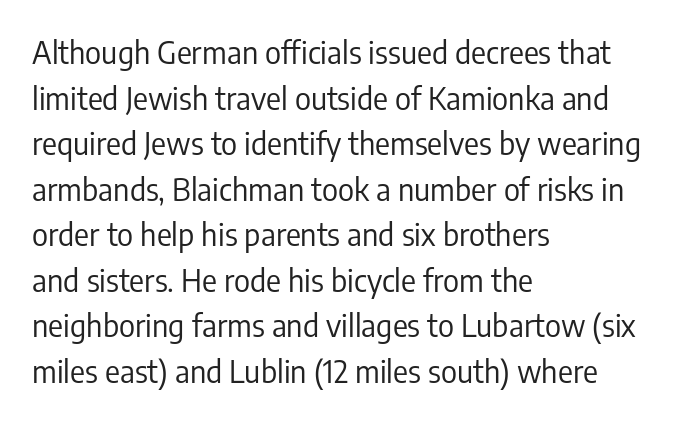
{"serif": "no", "italic": "no", "bold": "no", "weight": "regular", "width": "condensed", "stroke_contrast": "low", "x_height": "medium", "monospaced": "no", "underline": "no", "align": "left", "line_spacing": "normal", "line_spacing_ratio": 1.47, "letter_spacing": "normal", "letter_spacing_em": 0.0, "glyph_px": 31}
